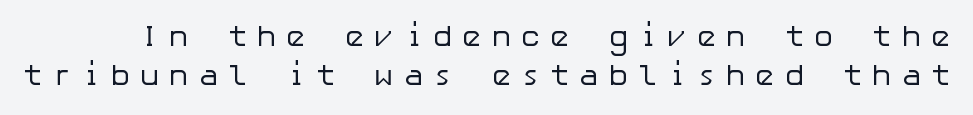
Q: Is the text bold? A: No.
Q: Is the text italic (slanted)? A: No, it is upright.
Q: Is the typeface a serif or a sans-serif typeface? A: Sans-serif.
Q: Is the text underlined? A: No.
Q: Is the spacing between letters normal or unusually wide? A: Unusually wide.
Q: Is the spacing between lines tight, normal or loose? A: Normal.
Q: Width (condensed, normal, or wide)? A: Normal.
Q: Stroke contrast? A: Low.
Q: x-height? A: Medium.
